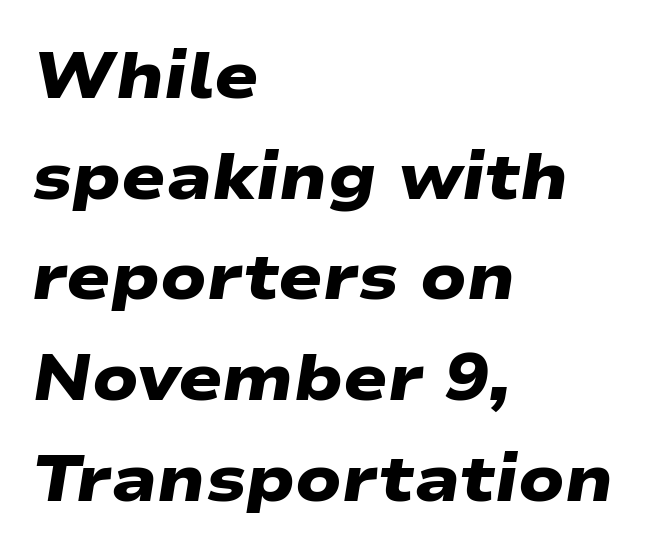
{"serif": "no", "bold": "yes", "weight": "heavy", "width": "wide", "stroke_contrast": "low", "x_height": "medium", "monospaced": "no", "underline": "no", "align": "left", "line_spacing": "normal", "line_spacing_ratio": 1.55, "letter_spacing": "normal", "letter_spacing_em": 0.0, "glyph_px": 65}
